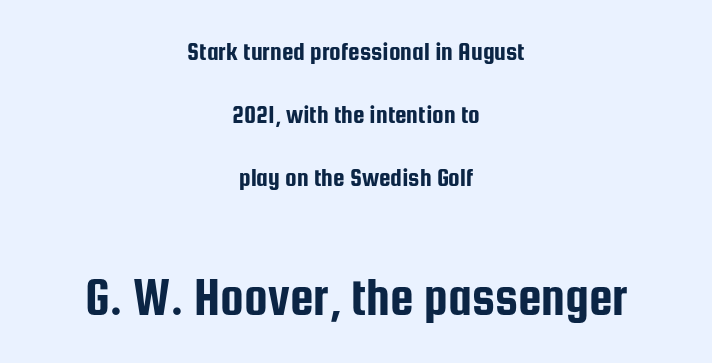
Q: Is the text italic (slanted)? A: No, it is upright.
Q: Is the typeface a serif or a sans-serif typeface? A: Sans-serif.
Q: Is the text underlined? A: No.
Q: How is the paragraph aligned? A: Centered.
Q: Is the spacing between letters normal or unusually wide? A: Normal.
Q: Is the spacing between lines tight, normal or loose? A: Loose.
Q: Which block of text is set in a larger size, the first (top) or the second (bottom)? A: The second (bottom) one.
Q: Width (condensed, normal, or wide)? A: Condensed.
Q: Stroke contrast? A: Low.
Q: x-height? A: Medium.
Q: Monospaced? A: No.
